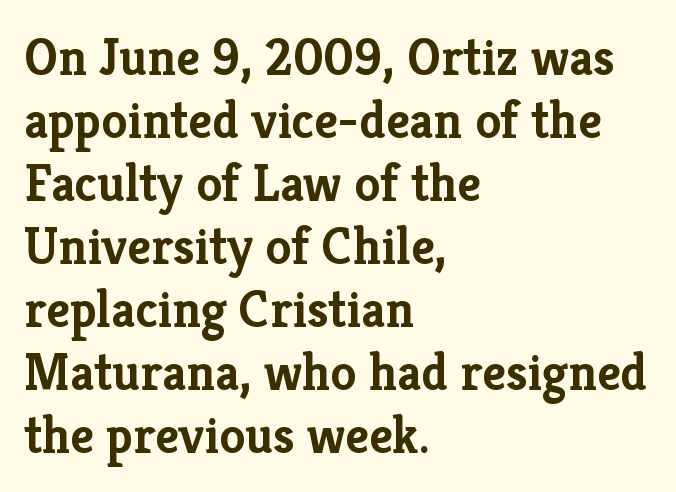
{"serif": "yes", "italic": "no", "bold": "yes", "weight": "semibold", "width": "normal", "stroke_contrast": "low", "x_height": "medium", "monospaced": "no", "underline": "no", "align": "left", "line_spacing_ratio": 1.21, "letter_spacing": "normal", "letter_spacing_em": 0.0, "glyph_px": 52}
